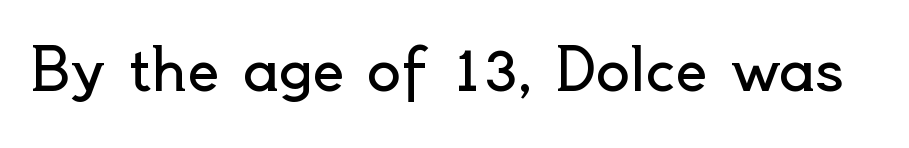
{"serif": "no", "italic": "no", "bold": "no", "weight": "regular", "width": "normal", "x_height": "small", "monospaced": "no", "underline": "no", "letter_spacing": "normal", "letter_spacing_em": 0.0, "glyph_px": 57}
